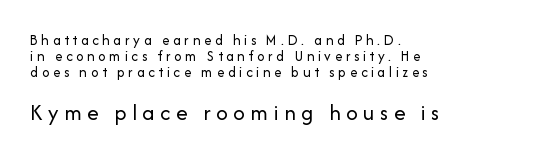
The image shows 23 px text type, upright; set left-aligned, tight line spacing (1.08x), unusually wide letter spacing (+0.24 em), not underlined; the second (bottom) block is 1.53x larger.
